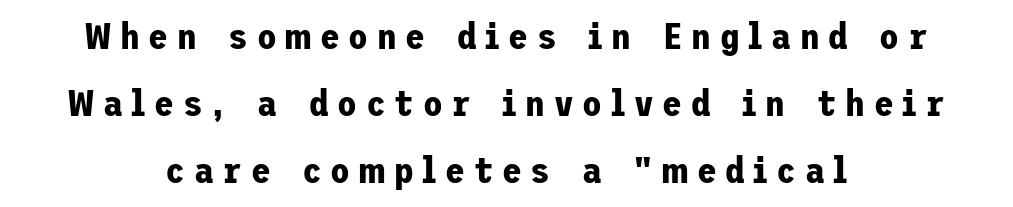
If you folded the block vertically in half, each line would mirror itself in length. The rendering uses a bold face; every stroke is thick and dark. Serif or sans? Sans — the stroke terminals are bare. There is plenty of visible air inserted between adjacent glyphs. A roman cut, with each character standing at attention.
